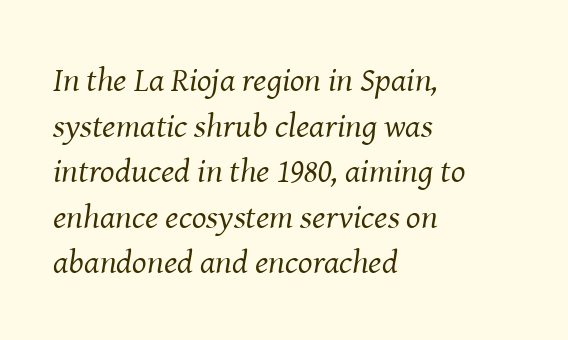
{"serif": "yes", "italic": "yes", "lean": "right", "slant_degrees": 8, "bold": "no", "weight": "regular", "width": "normal", "stroke_contrast": "medium", "x_height": "medium", "monospaced": "no", "underline": "no", "align": "left", "line_spacing": "normal", "line_spacing_ratio": 1.34, "letter_spacing": "normal", "letter_spacing_em": 0.0, "glyph_px": 34}
